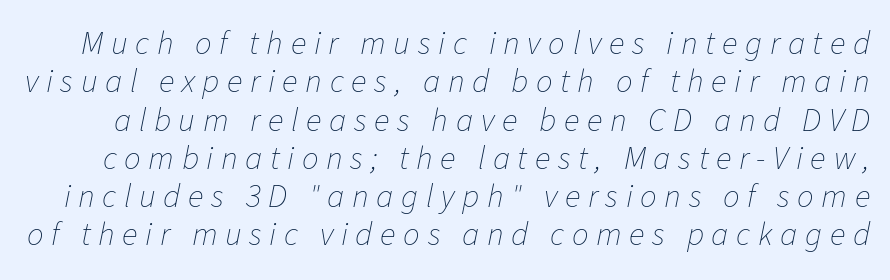
Q: Is the text bold? A: No.
Q: Is the text italic (slanted)? A: Yes, it leans right by about 11 degrees.
Q: Is the text underlined? A: No.
Q: Is the spacing between letters normal or unusually wide? A: Unusually wide.
Q: Width (condensed, normal, or wide)? A: Normal.
Q: Stroke contrast? A: Low.
Q: x-height? A: Medium.
Q: Monospaced? A: No.
